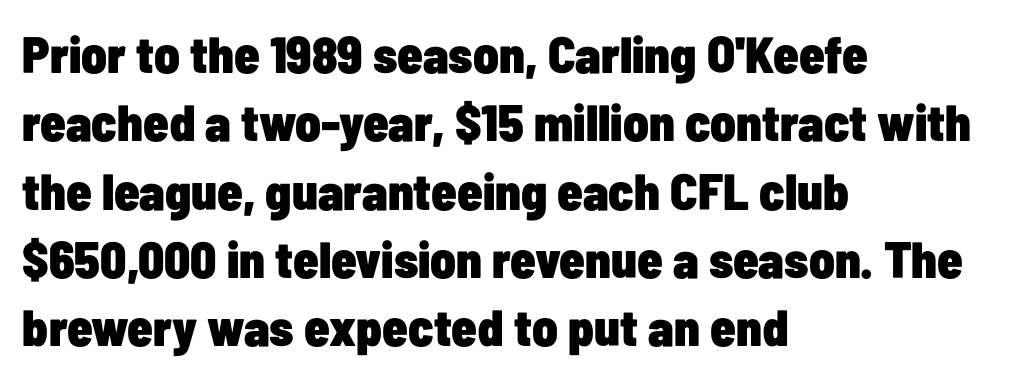
Q: Is the text bold? A: Yes.
Q: Is the text italic (slanted)? A: No, it is upright.
Q: Is the typeface a serif or a sans-serif typeface? A: Sans-serif.
Q: Is the text underlined? A: No.
Q: How is the paragraph aligned? A: Left-aligned.
Q: Is the spacing between letters normal or unusually wide? A: Normal.
Q: Is the spacing between lines tight, normal or loose? A: Normal.
Q: Width (condensed, normal, or wide)? A: Condensed.
Q: Stroke contrast? A: Low.
Q: x-height? A: Medium.
Q: Monospaced? A: No.
